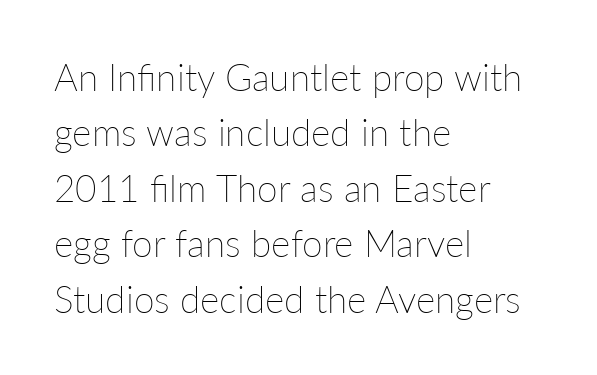
Teacher's note: observe the even left margin — that is flush-left alignment. If you measured baseline to baseline, you'd find a middling distance. Default kerning and tracking; the words read as compact shapes. The space directly below the letters is spotless. This is not heavy type; no bold has been used. The letters stand straight up with perfectly vertical stems.
